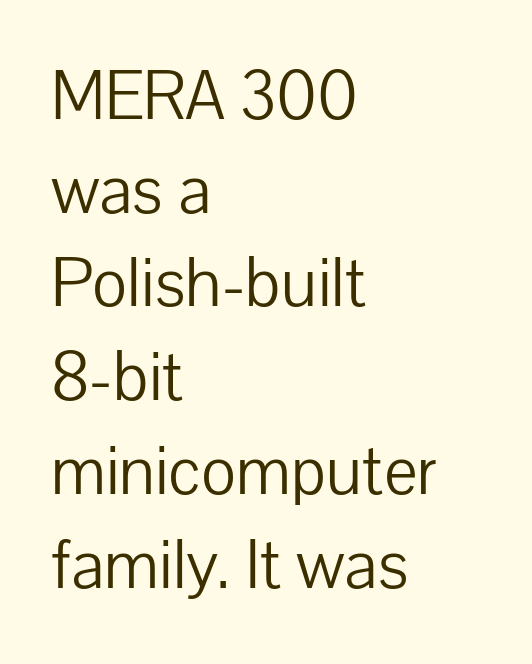
Q: Is the text bold? A: No.
Q: Is the text italic (slanted)? A: No, it is upright.
Q: Is the typeface a serif or a sans-serif typeface? A: Sans-serif.
Q: Is the text underlined? A: No.
Q: How is the paragraph aligned? A: Left-aligned.
Q: Is the spacing between letters normal or unusually wide? A: Normal.
Q: Is the spacing between lines tight, normal or loose? A: Normal.
Q: Width (condensed, normal, or wide)? A: Normal.
Q: Stroke contrast? A: Low.
Q: x-height? A: Medium.
Q: Monospaced? A: No.
